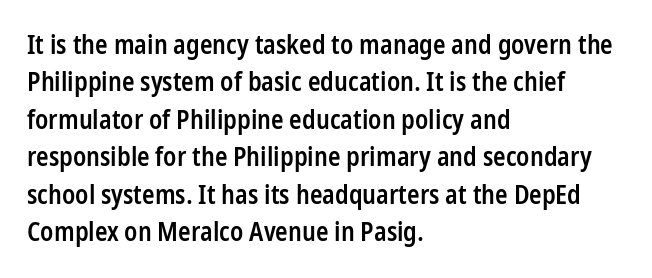
{"italic": "no", "bold": "semi", "underline": "no", "align": "left", "line_spacing": "normal", "line_spacing_ratio": 1.44, "letter_spacing": "normal", "letter_spacing_em": 0.0, "glyph_px": 26}
